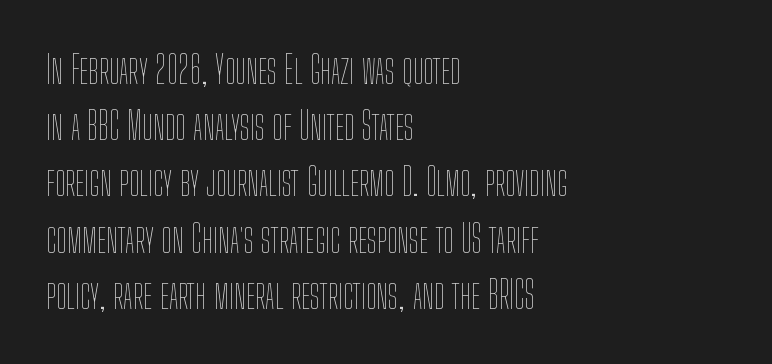
Q: Is the text bold? A: No.
Q: Is the text italic (slanted)? A: No, it is upright.
Q: Is the text underlined? A: No.
Q: How is the paragraph aligned? A: Left-aligned.
Q: Is the spacing between letters normal or unusually wide? A: Normal.
Q: Is the spacing between lines tight, normal or loose? A: Normal.
Q: Width (condensed, normal, or wide)? A: Condensed.
Q: Stroke contrast? A: Low.
Q: x-height? A: Medium.
Q: Monospaced? A: No.
